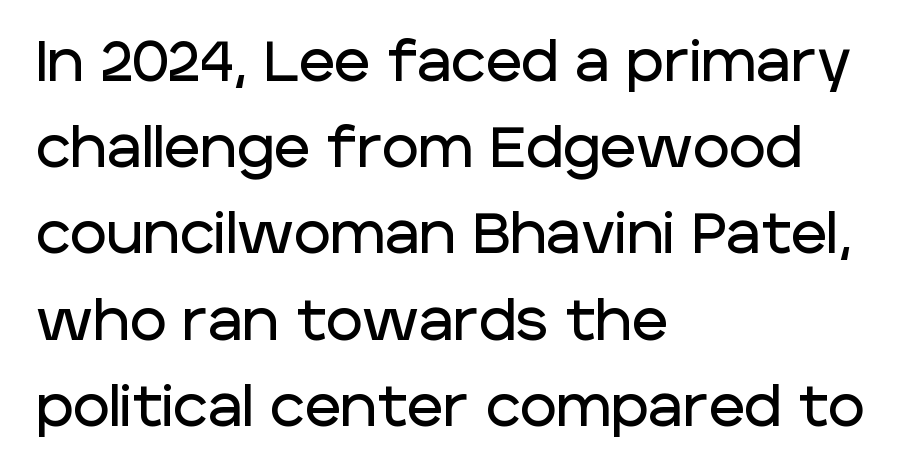
Any mark beneath the type? The region is blank. Does the lettering tilt? It doesn't — this is upright. Observe the ordinary spacing: letters are neighbours, not strangers. The type family on display is of the sans-serif kind. Alignment: flush left. Proportional: the letters do not fall into vertical columns.
